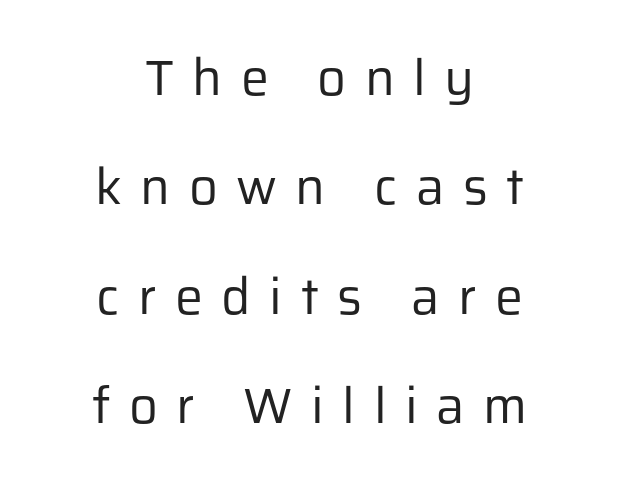
The image shows 50 px regular-weight sans-serif type, upright; set centered, loose line spacing (2.19x), unusually wide letter spacing (+0.37 em), not underlined; low stroke contrast and a medium x-height.
